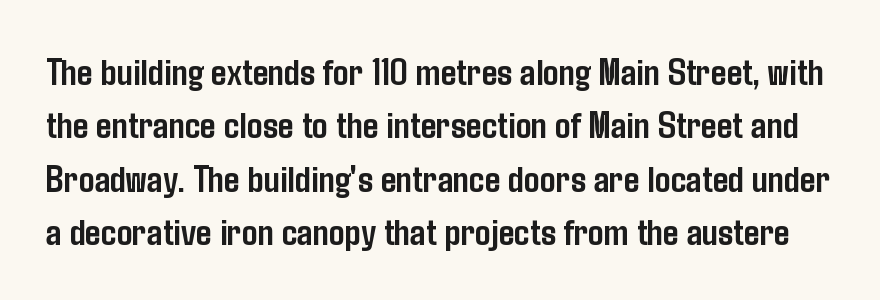
Does the leading feel generous? No, just average. This sample uses plain, unmodified letter spacing. A typesetter would call this proportional, since set widths differ per character. Rendered with straight, roman letterforms.
